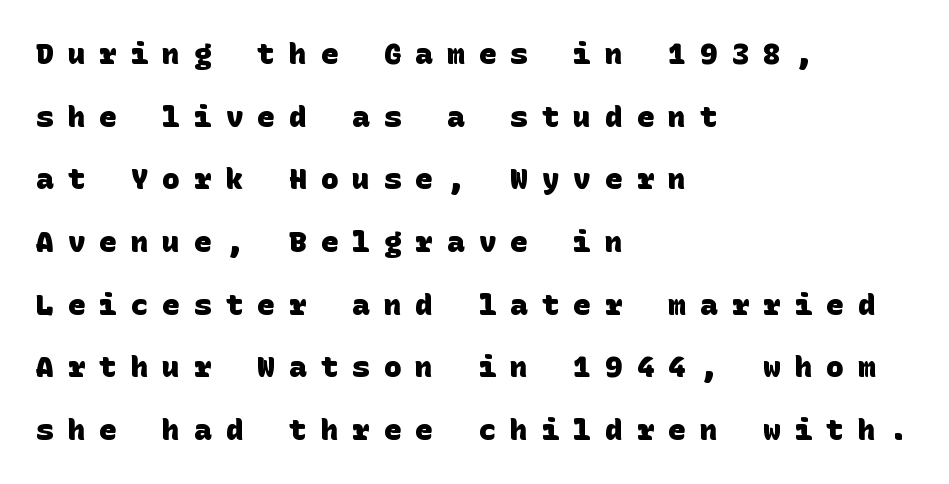
{"serif": "no", "bold": "yes", "weight": "heavy", "width": "normal", "stroke_contrast": "low", "x_height": "large", "underline": "no", "align": "left", "line_spacing": "loose", "line_spacing_ratio": 2.16, "letter_spacing": "wide", "letter_spacing_em": 0.49, "glyph_px": 29}
